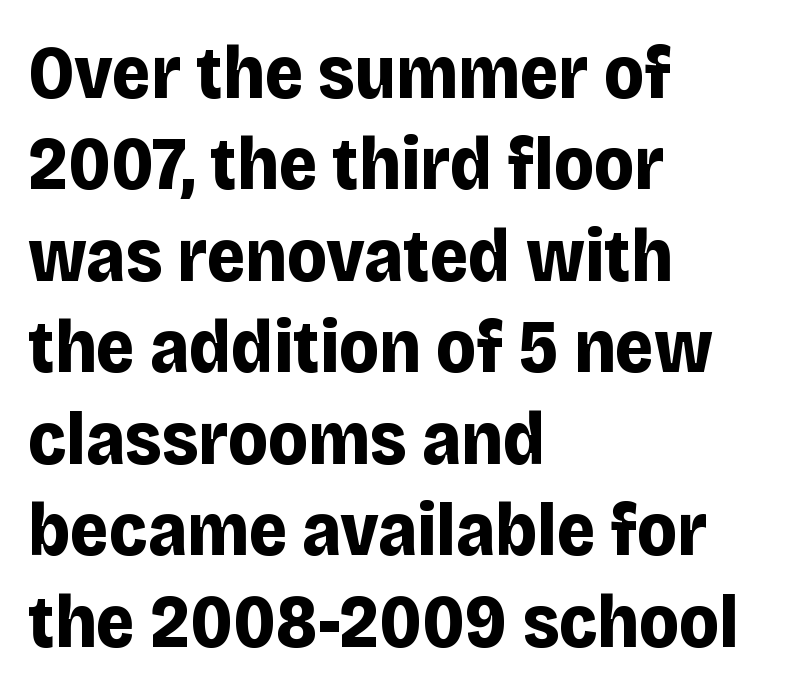
{"serif": "no", "italic": "no", "bold": "yes", "weight": "bold", "width": "normal", "stroke_contrast": "low", "x_height": "large", "monospaced": "no", "underline": "no", "align": "left", "line_spacing_ratio": 1.22, "letter_spacing": "normal", "letter_spacing_em": 0.0, "glyph_px": 75}
